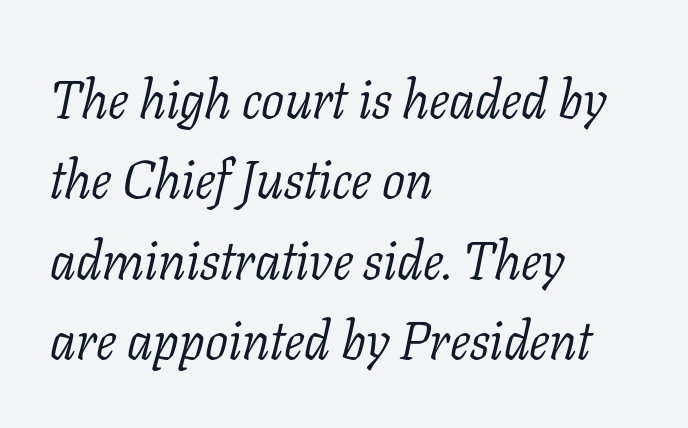
The characters display serif detailing at their extremities. Short and long lines alike share a common starting point at left. Characters are canted at an angle relative to the baseline's perpendicular. Unbolded letterforms with no extra heft. Whoever set this chose a conventional vertical rhythm. Note the varied advance widths — an 'i' is clearly narrower than an 'm'.
